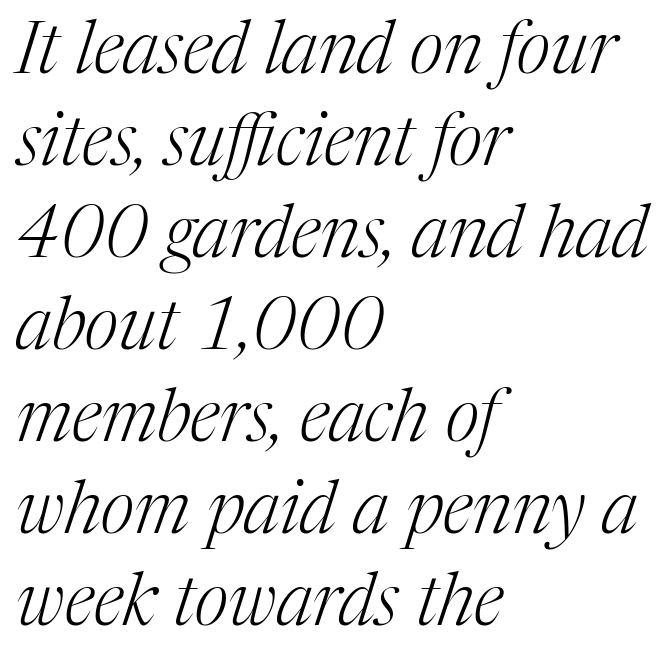
The image shows 73 px light serif type, italic (leaning right); set left-aligned, normal line spacing (1.26x), normal letter spacing, not underlined; medium stroke contrast and a medium x-height.
